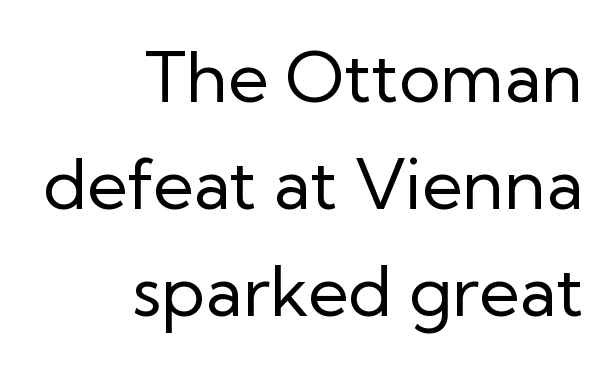
The image shows 70 px regular-weight sans-serif type, upright; set right-aligned, normal line spacing (1.53x), normal letter spacing, not underlined; low stroke contrast and a medium x-height.
